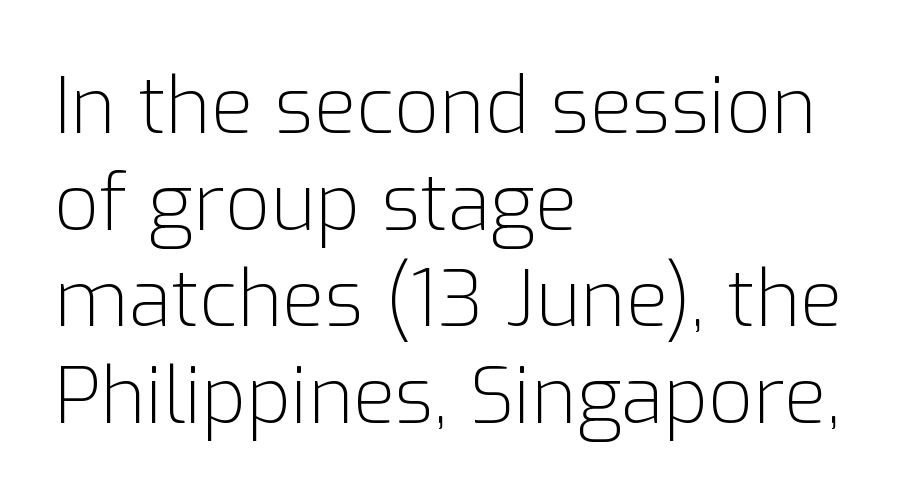
The letters advance in unequal steps, a hallmark of proportional type. The font's upright variant was chosen for this text. Letter spacing: default. The typesetting does not lean heavy: it is not bold. Compared with a centered layout, this one pins lines to the left instead.
